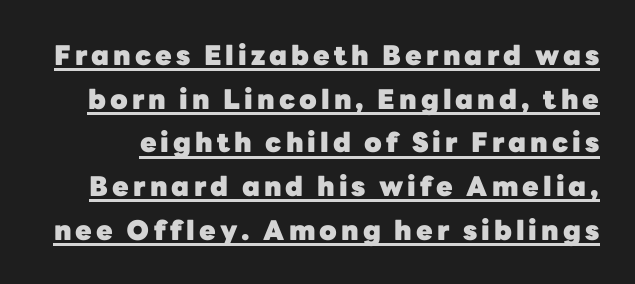
The image shows 27 px bold type, upright; set normal line spacing (1.62x), underlined.
